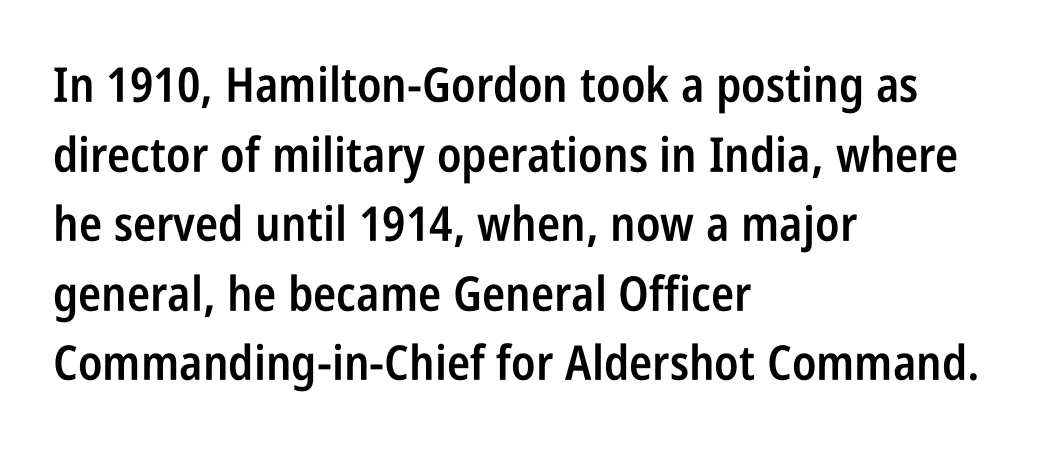
Emphasis by weight is partial: semibold. The designer left line spacing at the default. The letters stand straight up with perfectly vertical stems. Spacing verdict: proportional, widths tailored to each character.
